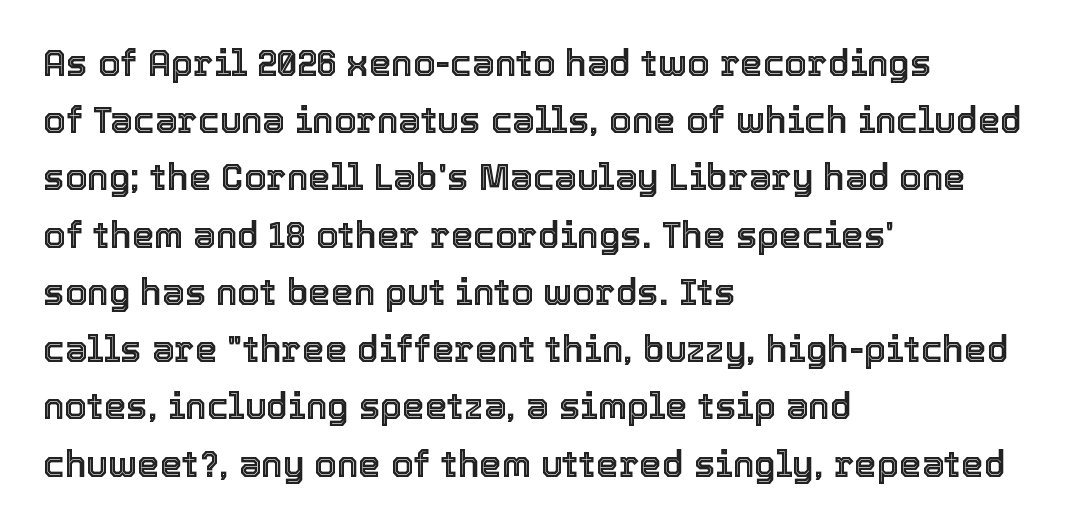
The image shows 36 px text type, upright; set left-aligned, normal line spacing (1.59x), normal letter spacing, not underlined; a medium x-height.
